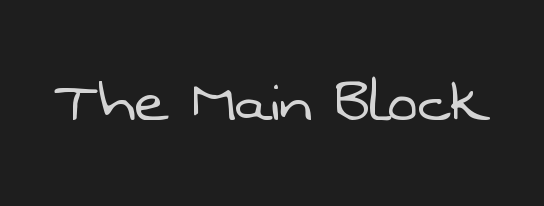
{"serif": "no", "bold": "no", "weight": "light", "width": "normal", "stroke_contrast": "low", "x_height": "medium", "monospaced": "no", "underline": "no", "letter_spacing": "normal", "letter_spacing_em": 0.0, "glyph_px": 73}
